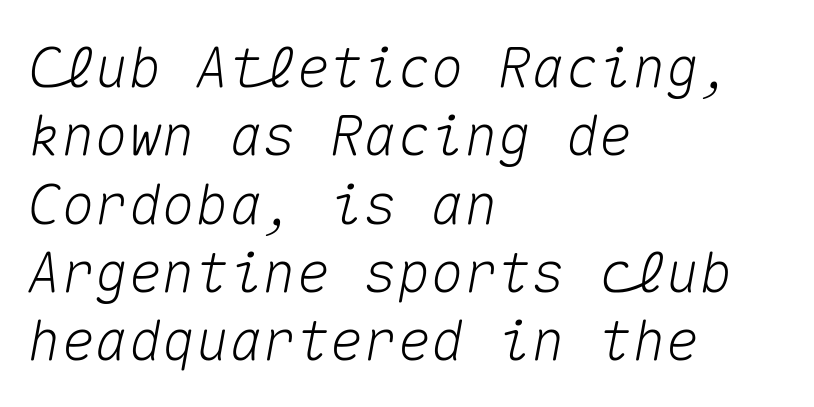
Check the space under the baseline: it is left empty. Monospaced: the letters line up in strict vertical columns. You can tell it's italic because the verticals aren't actually vertical. Horizontally, the lines are justified to the leading edge only. Students, note that the glyphs here touch the page at normal intervals.
